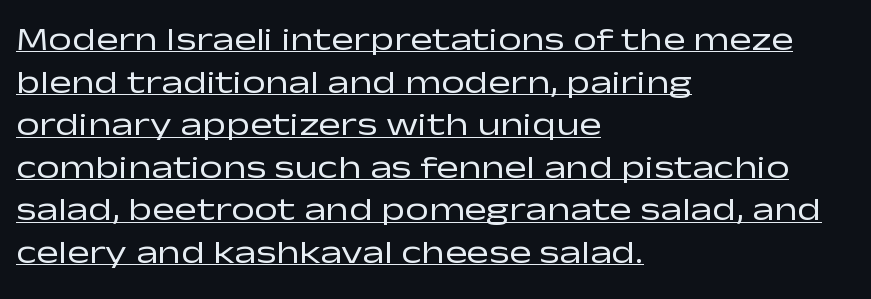
The image shows 33 px regular-weight, wide sans-serif type, upright; set left-aligned, normal line spacing (1.29x), normal letter spacing, underlined; low stroke contrast and a medium x-height.
